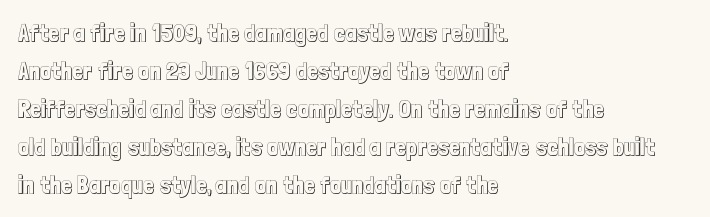
{"italic": "no", "underline": "no", "align": "left", "line_spacing": "normal", "line_spacing_ratio": 1.58, "letter_spacing": "normal", "letter_spacing_em": 0.0, "glyph_px": 24}
